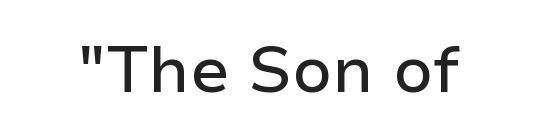
{"serif": "no", "italic": "no", "width": "normal", "stroke_contrast": "low", "x_height": "medium", "monospaced": "no", "underline": "no", "letter_spacing": "normal", "letter_spacing_em": 0.0, "glyph_px": 65}
